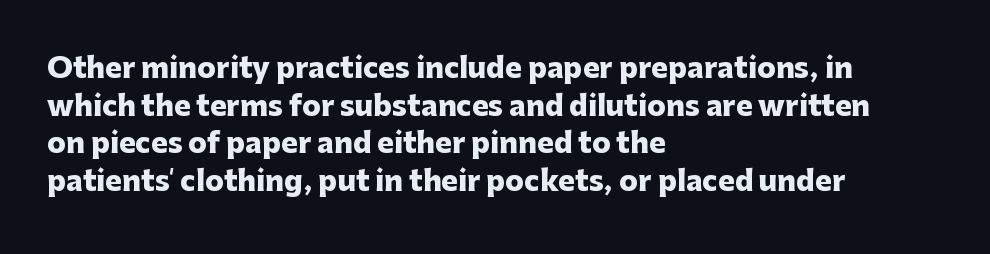
Is this a fixed-width face? No — the glyphs have proportional, varying widths. Alignment: flush left. Look at the tracking — it's just the regular setting, nothing added. The sample has been set heavy, in full bold.
